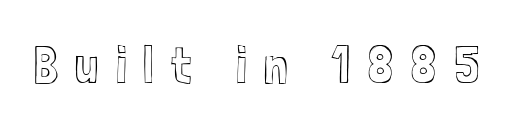
Q: Is the text italic (slanted)? A: No, it is upright.
Q: Is the text underlined? A: No.
Q: Is the spacing between letters normal or unusually wide? A: Unusually wide.
Q: Width (condensed, normal, or wide)? A: Condensed.
Q: x-height? A: Medium.
Q: Monospaced? A: No.
